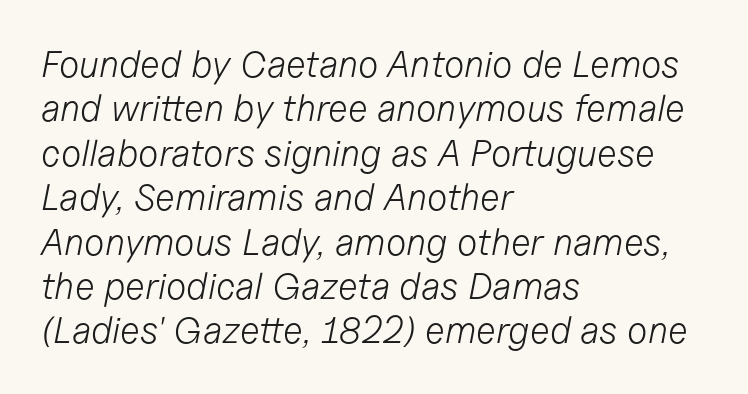
The image shows 37 px light type, italic (leaning right); set left-aligned, line spacing 1.2x, normal letter spacing, not underlined; low stroke contrast and a medium x-height.
